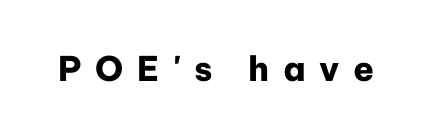
{"serif": "no", "italic": "no", "bold": "yes", "weight": "heavy", "width": "normal", "stroke_contrast": "low", "x_height": "medium", "monospaced": "no", "underline": "no", "letter_spacing": "wide", "letter_spacing_em": 0.4, "glyph_px": 34}
